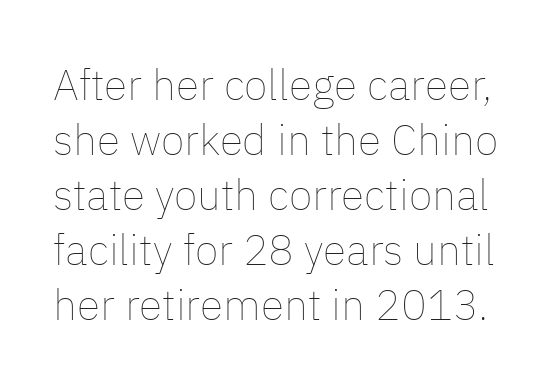
The strokes are not fattened; the text isn't bold. Successive baselines arrive at the customary interval. Just letters on the line, the space beneath them empty. Nobody touched the tracking dial on this one. Ascenders rise straight up at ninety degrees.
